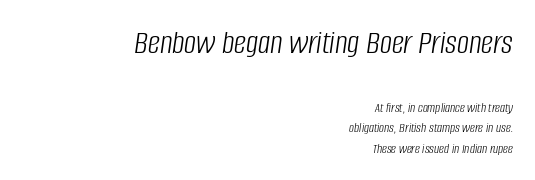
{"italic": "yes", "lean": "right", "slant_degrees": 8, "bold": "no", "weight": "light", "width": "condensed", "stroke_contrast": "low", "x_height": "large", "monospaced": "no", "underline": "no", "align": "right", "line_spacing": "normal", "line_spacing_ratio": 1.46, "letter_spacing": "normal", "letter_spacing_em": 0.0, "larger_block": "first", "size_ratio": 2.43, "glyph_px": 34}
